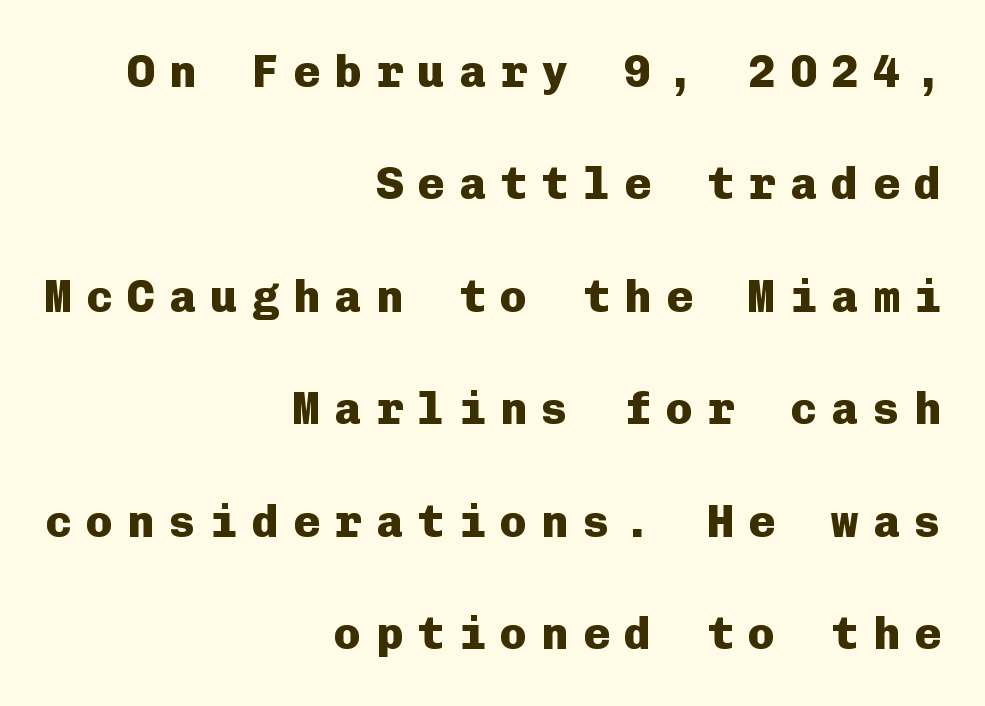
The image shows 45 px heavy sans-serif type, upright, monospaced; set right-aligned, loose line spacing (2.5x), unusually wide letter spacing (+0.32 em), not underlined; low stroke contrast and a medium x-height.
